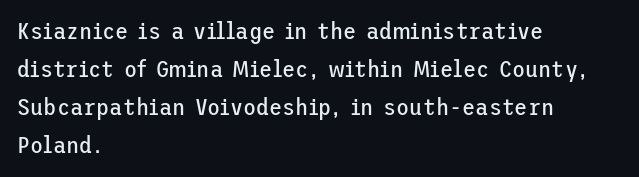
The image shows 24 px text type, upright; set left-aligned, normal line spacing (1.59x), normal letter spacing, not underlined.
